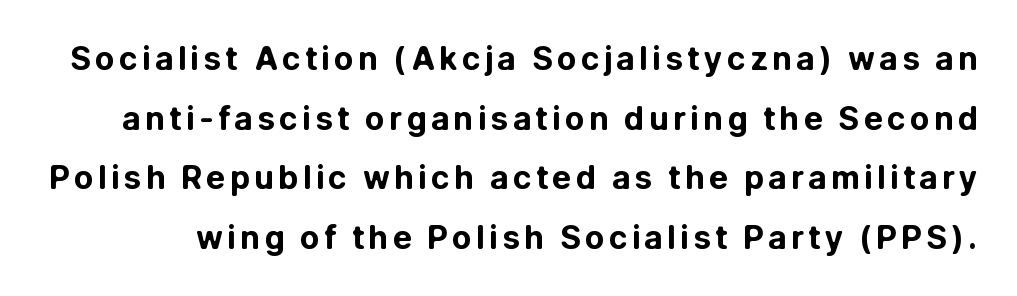
Do the characters align in a grid? No, the font is proportional. The zone under the glyphs is completely vacant. The text was rendered using a sans face with plain stroke endings. If you drew a line through each stem, it would be perfectly vertical. The passage shown is emphatically bold.
